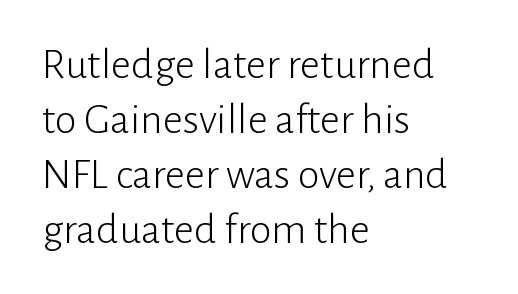
The image shows 44 px light sans-serif type, upright; set left-aligned, normal line spacing (1.25x), normal letter spacing, not underlined; low stroke contrast and a medium x-height.
